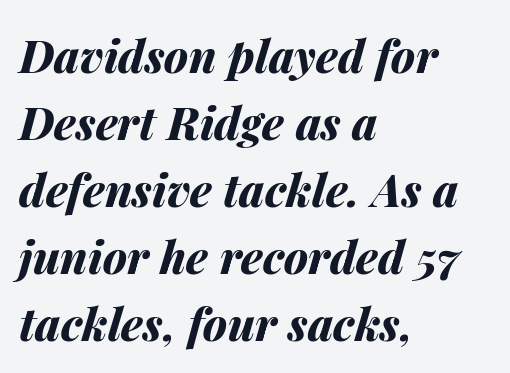
{"italic": "yes", "lean": "right", "slant_degrees": 14, "bold": "yes", "weight": "bold", "width": "normal", "stroke_contrast": "medium", "x_height": "medium", "monospaced": "no", "underline": "no", "align": "left", "line_spacing": "normal", "line_spacing_ratio": 1.49, "letter_spacing": "normal", "letter_spacing_em": 0.0, "glyph_px": 45}
